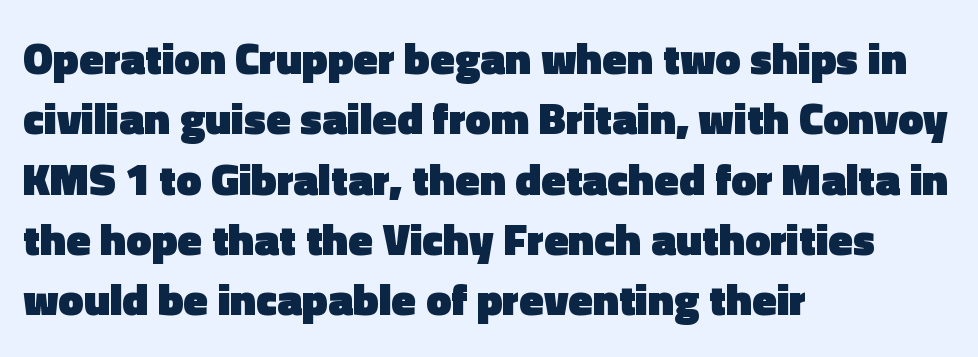
{"serif": "no", "italic": "no", "bold": "yes", "weight": "heavy", "width": "normal", "x_height": "medium", "monospaced": "no", "underline": "no", "align": "left", "line_spacing": "normal", "line_spacing_ratio": 1.34, "letter_spacing": "normal", "letter_spacing_em": 0.0, "glyph_px": 45}
